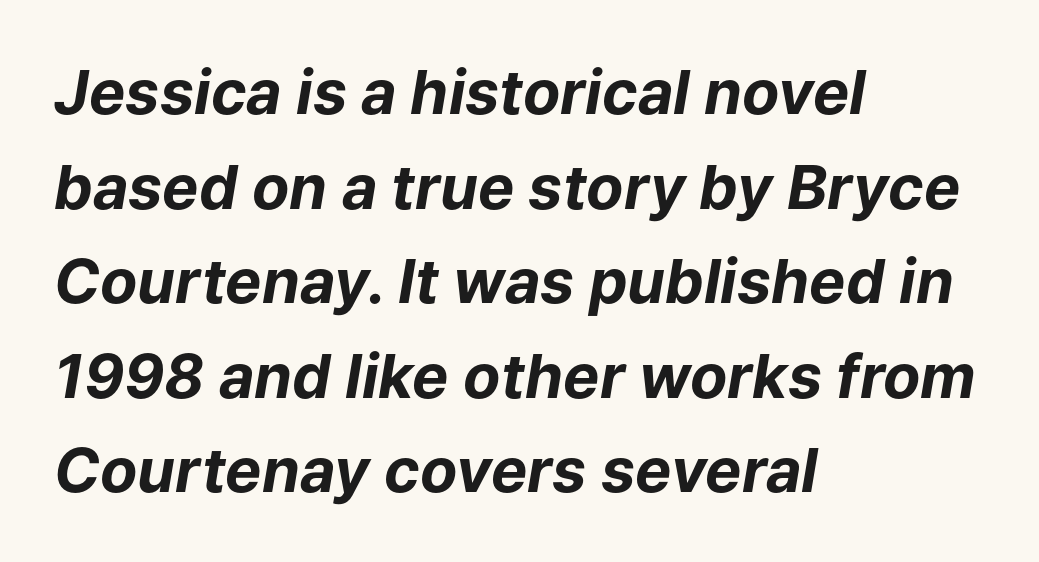
{"italic": "yes", "lean": "right", "slant_degrees": 9, "bold": "yes", "weight": "bold", "width": "normal", "stroke_contrast": "low", "x_height": "medium", "monospaced": "no", "underline": "no", "align": "left", "line_spacing": "normal", "line_spacing_ratio": 1.55, "letter_spacing": "normal", "letter_spacing_em": 0.0, "glyph_px": 61}
